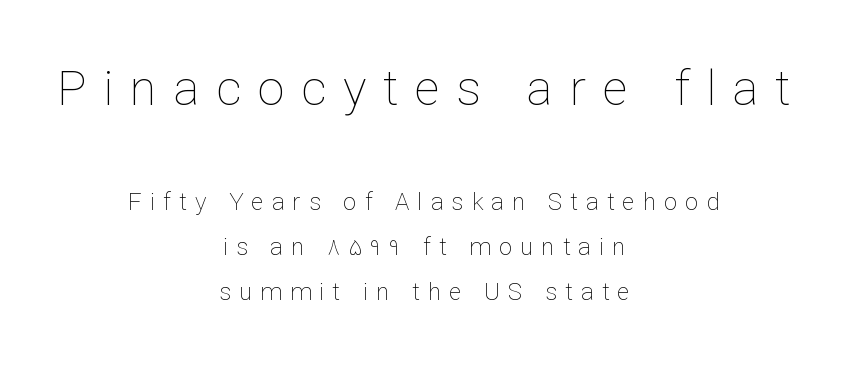
{"italic": "no", "bold": "no", "weight": "thin", "width": "normal", "stroke_contrast": "low", "x_height": "medium", "monospaced": "no", "underline": "no", "align": "center", "line_spacing_ratio": 1.87, "letter_spacing": "wide", "letter_spacing_em": 0.34, "larger_block": "first", "size_ratio": 2.04, "glyph_px": 49}
